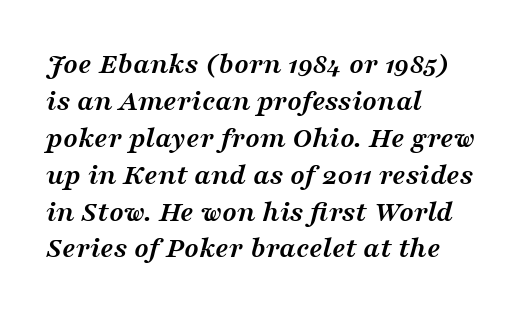
Q: Is the text bold? A: Yes.
Q: Is the text italic (slanted)? A: Yes, it leans right by about 16 degrees.
Q: Is the typeface a serif or a sans-serif typeface? A: Serif.
Q: Is the text underlined? A: No.
Q: How is the paragraph aligned? A: Left-aligned.
Q: Is the spacing between letters normal or unusually wide? A: Normal.
Q: Width (condensed, normal, or wide)? A: Wide.
Q: Stroke contrast? A: Medium.
Q: x-height? A: Medium.
Q: Monospaced? A: No.
